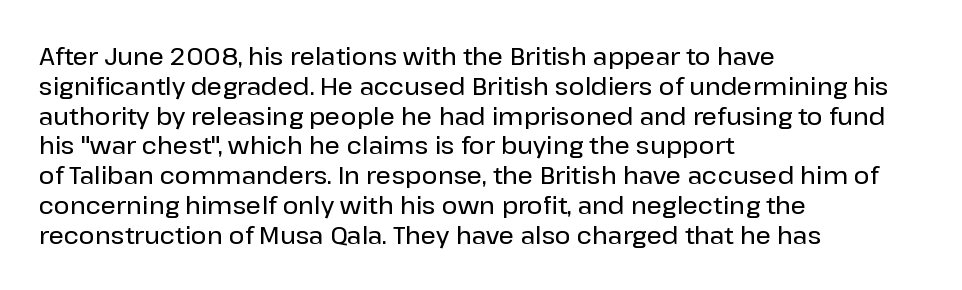
The image shows 24 px text type, upright; set left-aligned, line spacing 1.24x, normal letter spacing, not underlined.
